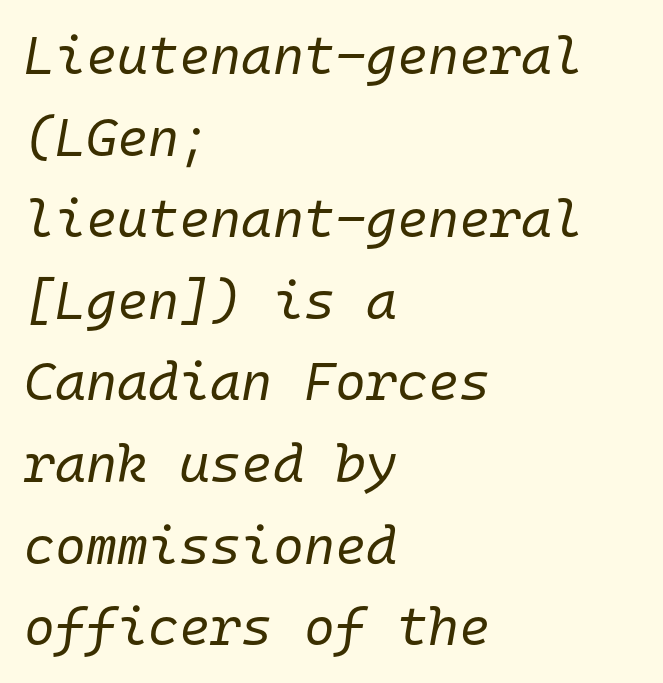
The image shows 53 px regular-weight type, italic (leaning right), monospaced; set left-aligned, normal line spacing (1.54x), normal letter spacing, not underlined; low stroke contrast and a medium x-height.
